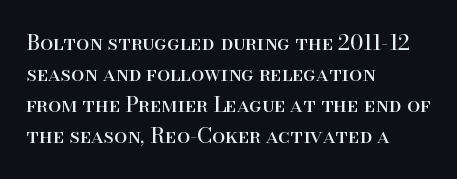
Q: Is the text bold? A: No.
Q: Is the text italic (slanted)? A: No, it is upright.
Q: Is the text underlined? A: No.
Q: How is the paragraph aligned? A: Left-aligned.
Q: Is the spacing between letters normal or unusually wide? A: Normal.
Q: Is the spacing between lines tight, normal or loose? A: Normal.
